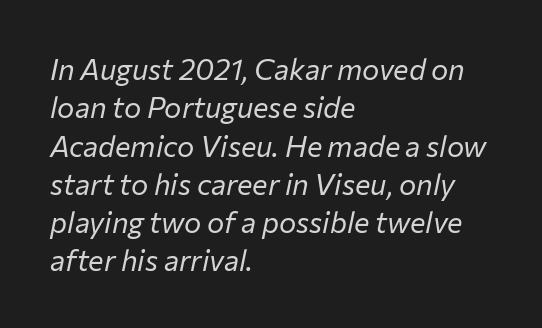
Stroke mass is kept to a normal reading level or below. The space beneath each line is pristine and unruled. Compared with a centered layout, this one pins lines to the left instead. Evenly set lines give the paragraph a standard silhouette.
